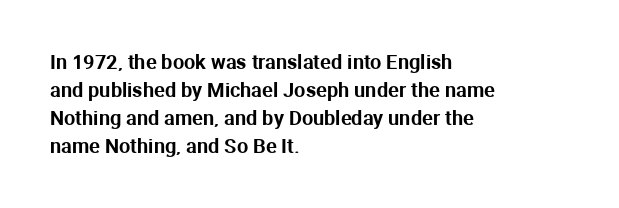
{"italic": "no", "underline": "no", "align": "left", "line_spacing": "normal", "line_spacing_ratio": 1.4, "letter_spacing": "normal", "letter_spacing_em": 0.0, "glyph_px": 20}
